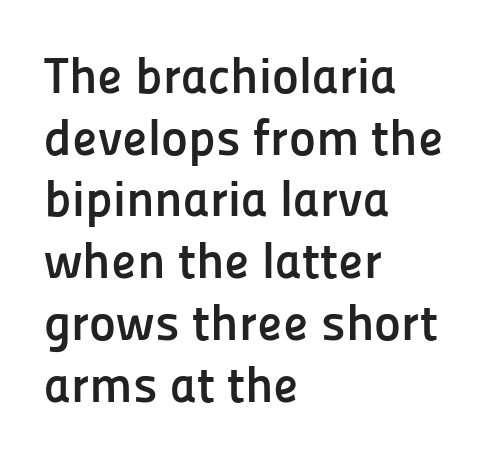
{"serif": "no", "italic": "no", "bold": "yes", "weight": "semibold", "width": "normal", "stroke_contrast": "low", "x_height": "medium", "monospaced": "no", "underline": "no", "align": "left", "line_spacing_ratio": 1.21, "letter_spacing": "normal", "letter_spacing_em": 0.0, "glyph_px": 51}
